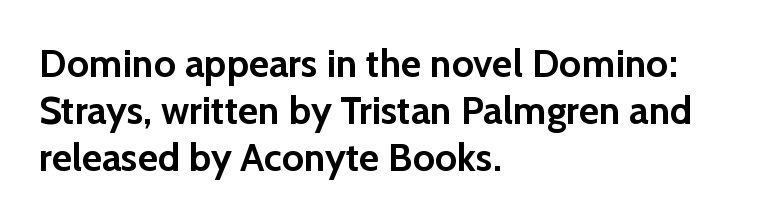
Q: Is the text bold? A: Yes.
Q: Is the text italic (slanted)? A: No, it is upright.
Q: Is the typeface a serif or a sans-serif typeface? A: Sans-serif.
Q: Is the text underlined? A: No.
Q: How is the paragraph aligned? A: Left-aligned.
Q: Is the spacing between letters normal or unusually wide? A: Normal.
Q: Width (condensed, normal, or wide)? A: Normal.
Q: Stroke contrast? A: Low.
Q: x-height? A: Medium.
Q: Monospaced? A: No.
